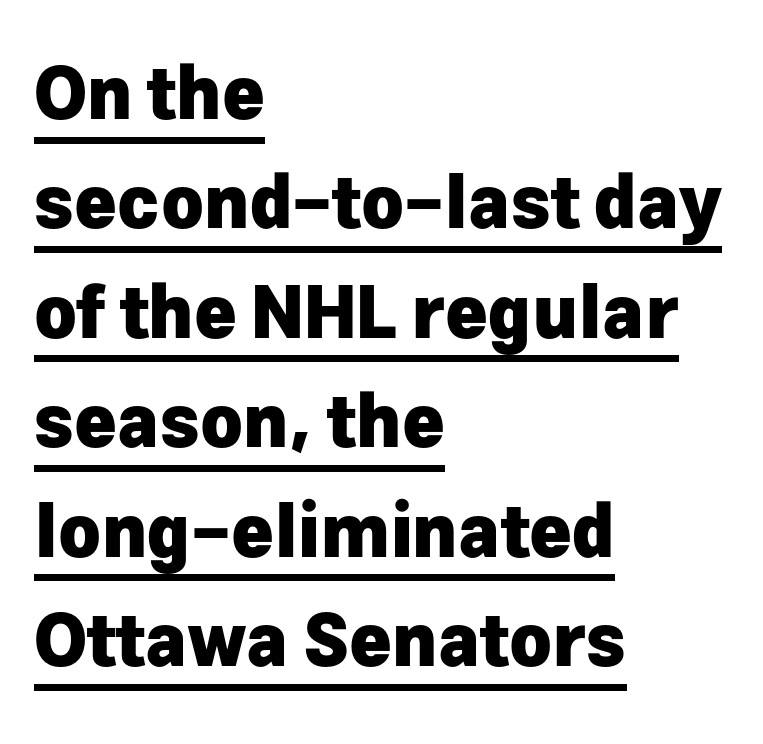
Q: Is the text bold? A: Yes.
Q: Is the text italic (slanted)? A: No, it is upright.
Q: Is the typeface a serif or a sans-serif typeface? A: Sans-serif.
Q: Is the text underlined? A: Yes.
Q: How is the paragraph aligned? A: Left-aligned.
Q: Is the spacing between letters normal or unusually wide? A: Normal.
Q: Is the spacing between lines tight, normal or loose? A: Normal.
Q: Width (condensed, normal, or wide)? A: Normal.
Q: Stroke contrast? A: Low.
Q: x-height? A: Medium.
Q: Monospaced? A: No.
